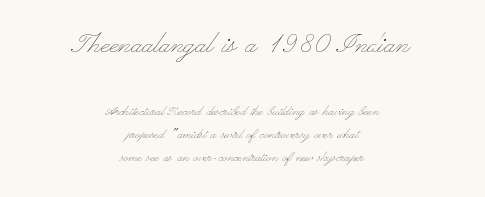
The strip under each line holds only bare page. Regarding leading, the lines here are spaced in the standard way. Spacing verdict: proportional, widths tailored to each character. Weight: regular or lighter.
